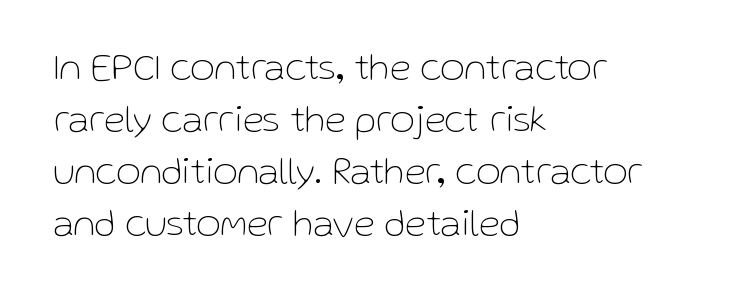
Q: Is the text bold? A: No.
Q: Is the text italic (slanted)? A: No, it is upright.
Q: Is the typeface a serif or a sans-serif typeface? A: Sans-serif.
Q: Is the text underlined? A: No.
Q: How is the paragraph aligned? A: Left-aligned.
Q: Is the spacing between letters normal or unusually wide? A: Normal.
Q: Is the spacing between lines tight, normal or loose? A: Normal.
Q: Width (condensed, normal, or wide)? A: Normal.
Q: Stroke contrast? A: Low.
Q: x-height? A: Medium.
Q: Monospaced? A: No.
